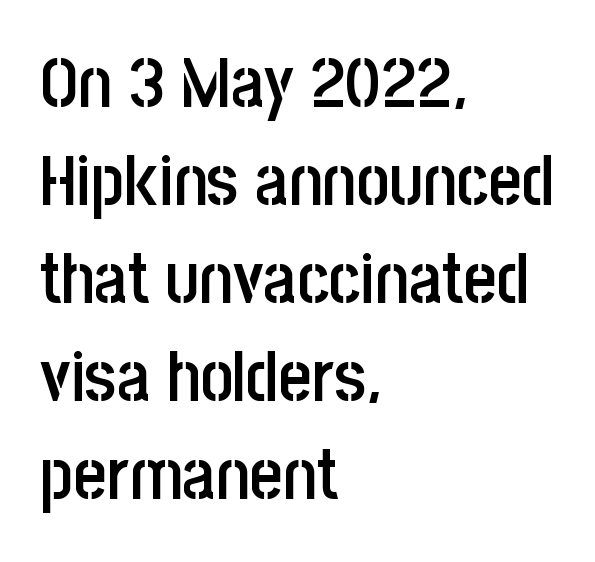
The image shows 71 px semibold, condensed sans-serif type, upright; set left-aligned, normal line spacing (1.38x), normal letter spacing, not underlined; low stroke contrast and a large x-height.
